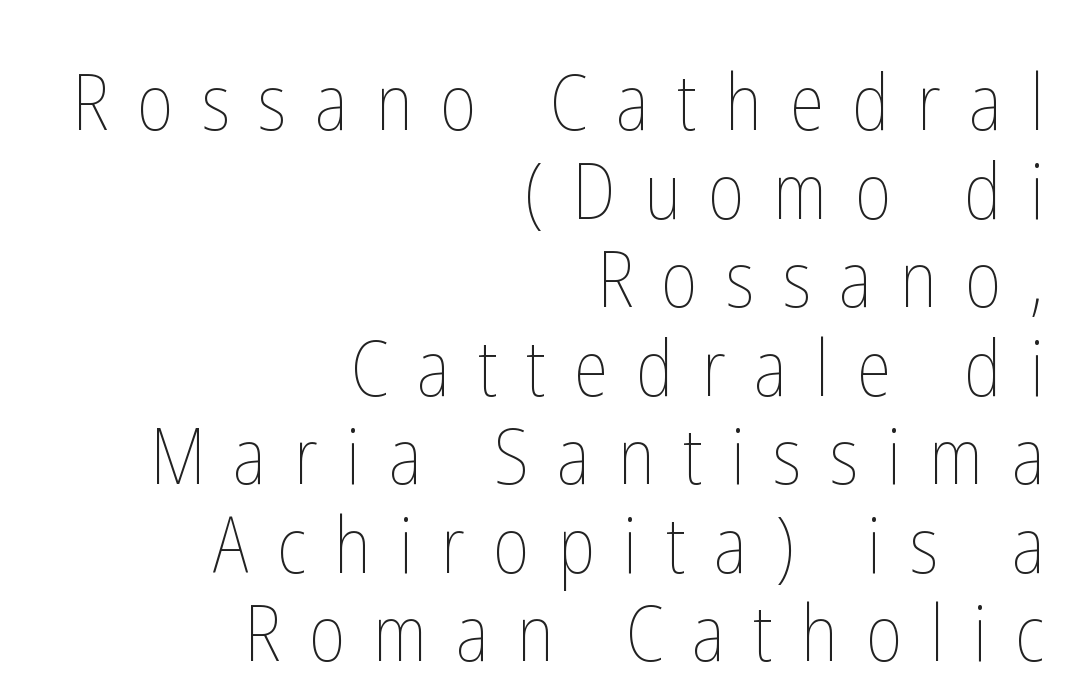
The image shows 77 px thin, condensed type, upright; set right-aligned, tight line spacing (1.15x), unusually wide letter spacing (+0.37 em), not underlined; low stroke contrast and a medium x-height.
